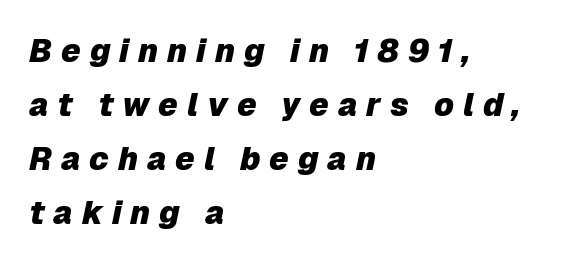
{"italic": "yes", "lean": "right", "slant_degrees": 12, "bold": "yes", "weight": "heavy", "width": "normal", "stroke_contrast": "low", "x_height": "medium", "monospaced": "no", "underline": "no", "align": "left", "line_spacing": "normal", "line_spacing_ratio": 1.69, "letter_spacing": "wide", "letter_spacing_em": 0.28, "glyph_px": 32}
